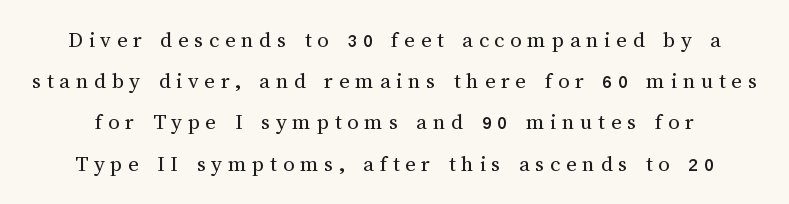
The zone under the glyphs is completely vacant. The weight would be labelled regular, book, light, or lighter still. Honestly, the letter spacing is so wide it's the main thing you notice. Posture: straight, roman, zero tilt.
